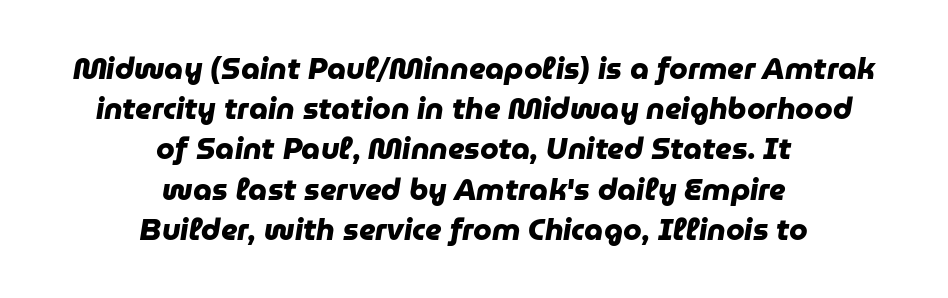
These lines keep a tight, regular rhythm from letter to letter. The strokes are fattened all the way to bold. The leading is moderate, giving the passage an even texture. The text block is weighted toward neither margin, spreading evenly from the middle.
